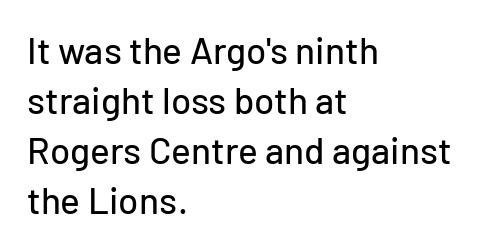
{"serif": "no", "italic": "no", "width": "normal", "stroke_contrast": "low", "x_height": "medium", "monospaced": "no", "underline": "no", "align": "left", "line_spacing": "normal", "line_spacing_ratio": 1.35, "letter_spacing": "normal", "letter_spacing_em": 0.0, "glyph_px": 37}
